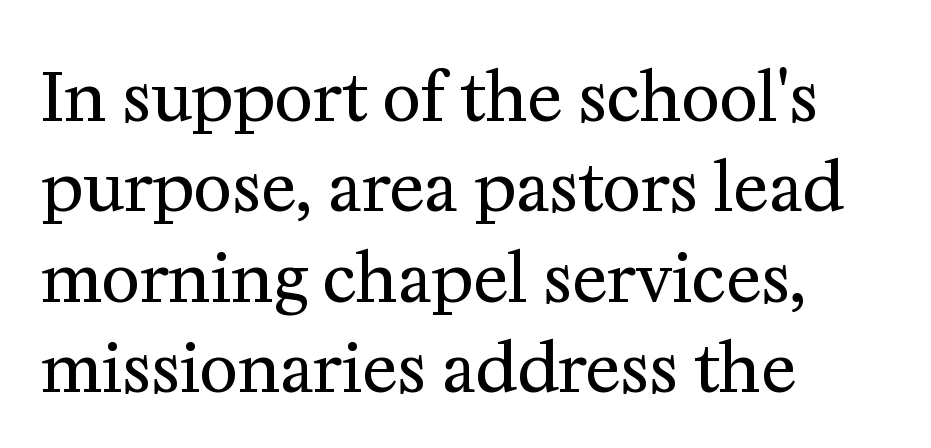
{"serif": "yes", "italic": "no", "bold": "no", "weight": "regular", "width": "normal", "stroke_contrast": "medium", "x_height": "medium", "monospaced": "no", "underline": "no", "align": "left", "line_spacing": "normal", "line_spacing_ratio": 1.37, "letter_spacing": "normal", "letter_spacing_em": 0.0, "glyph_px": 66}
